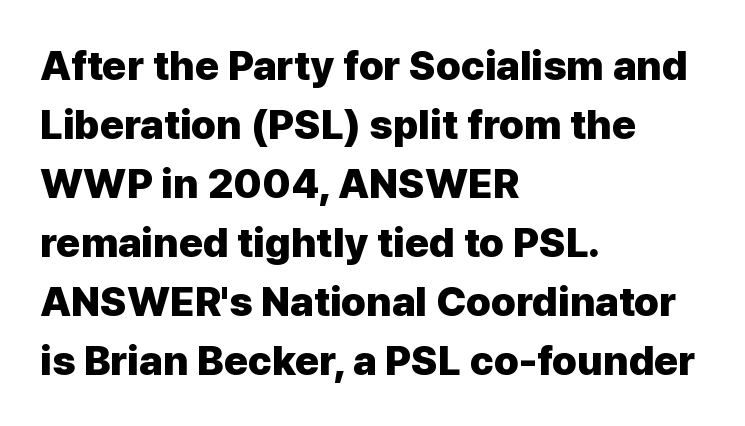
The image shows 41 px heavy sans-serif type, upright; set left-aligned, normal line spacing (1.44x), normal letter spacing, not underlined; low stroke contrast and a medium x-height.
